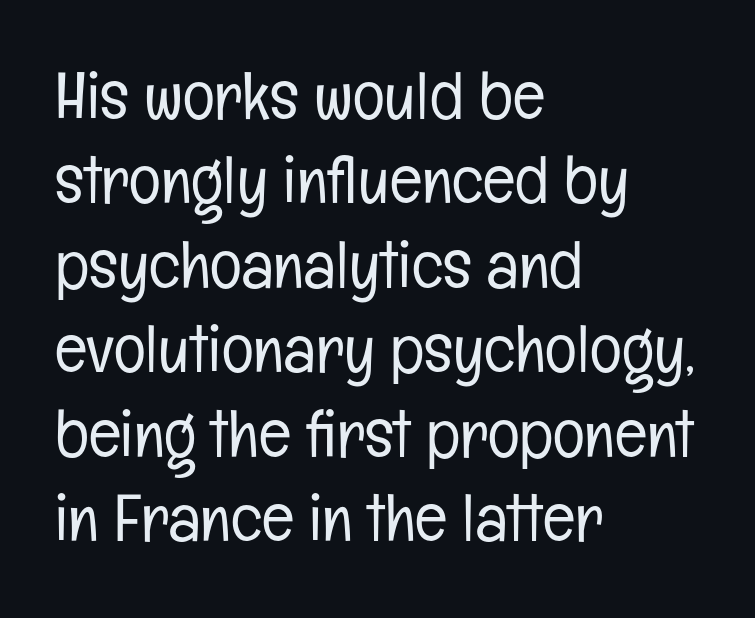
{"serif": "no", "italic": "no", "bold": "no", "weight": "light", "width": "condensed", "stroke_contrast": "low", "x_height": "medium", "monospaced": "no", "underline": "no", "align": "left", "line_spacing": "normal", "line_spacing_ratio": 1.26, "letter_spacing": "normal", "letter_spacing_em": 0.0, "glyph_px": 67}
